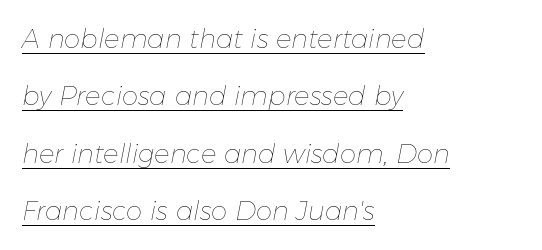
Q: Is the text bold? A: No.
Q: Is the text italic (slanted)? A: Yes, it leans right by about 11 degrees.
Q: Is the text underlined? A: Yes.
Q: How is the paragraph aligned? A: Left-aligned.
Q: Is the spacing between letters normal or unusually wide? A: Normal.
Q: Is the spacing between lines tight, normal or loose? A: Loose.
